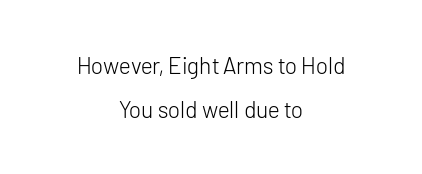
Stems and bowls with no extra thickness — not bold. Rule under the text: the space is simply empty. Tall strokes in this sample are plumb rather than angled. Airy leading.
